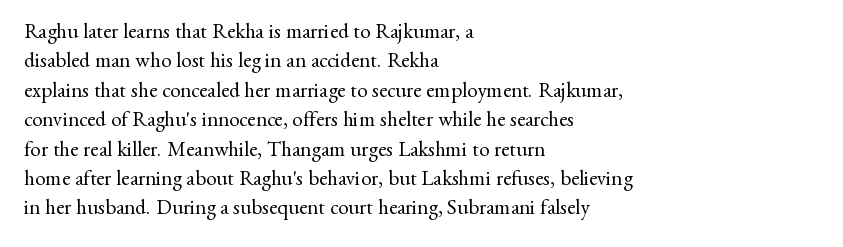
A clean baseline with only descenders dipping below it. If you drew a line through each stem, it would be perfectly vertical. Honestly, the row spacing looks completely unremarkable. Is this a heavy cut? Hardly; it is regular or lighter.
